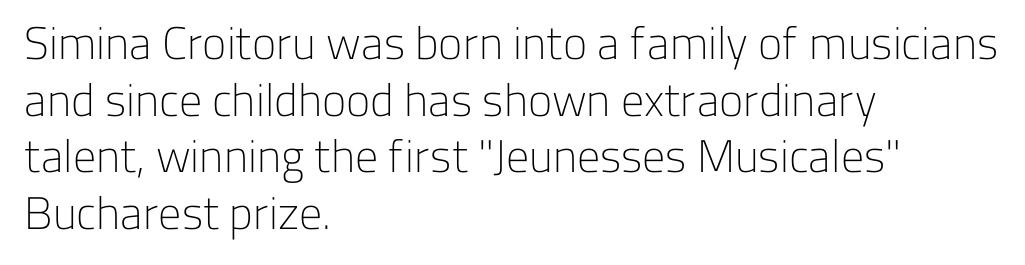
{"serif": "no", "italic": "no", "bold": "no", "weight": "light", "width": "normal", "stroke_contrast": "low", "x_height": "medium", "monospaced": "no", "underline": "no", "align": "left", "line_spacing_ratio": 1.23, "letter_spacing": "normal", "letter_spacing_em": 0.0, "glyph_px": 46}
